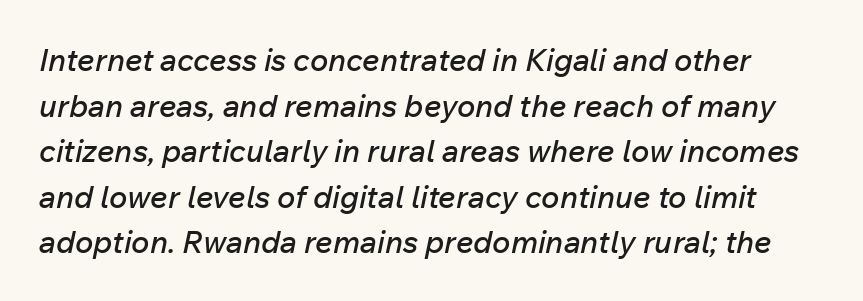
{"italic": "yes", "lean": "right", "slant_degrees": 12, "width": "normal", "stroke_contrast": "low", "x_height": "medium", "monospaced": "no", "underline": "no", "line_spacing": "normal", "line_spacing_ratio": 1.47, "letter_spacing": "normal", "letter_spacing_em": 0.0, "glyph_px": 31}
